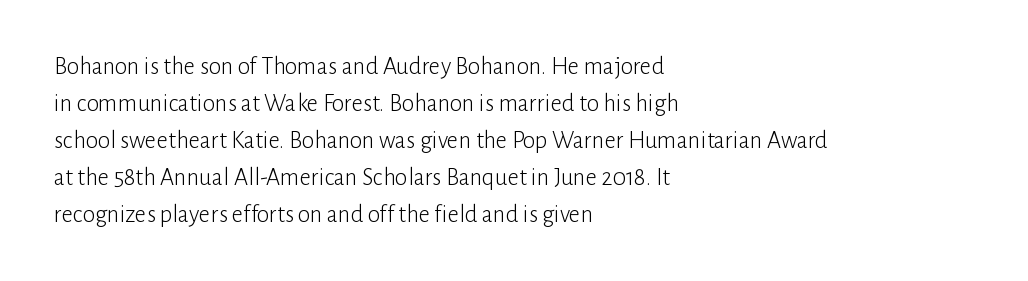
{"italic": "no", "bold": "no", "underline": "no", "align": "left", "line_spacing": "normal", "line_spacing_ratio": 1.48, "letter_spacing": "normal", "letter_spacing_em": 0.0, "glyph_px": 25}
